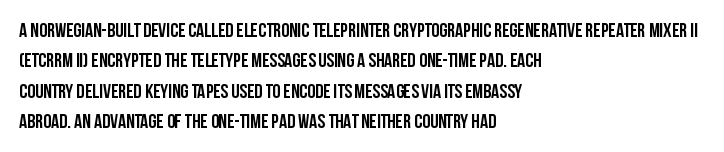
{"italic": "no", "bold": "yes", "underline": "no", "align": "left", "line_spacing": "normal", "line_spacing_ratio": 1.52, "letter_spacing": "normal", "letter_spacing_em": 0.0, "glyph_px": 20}
